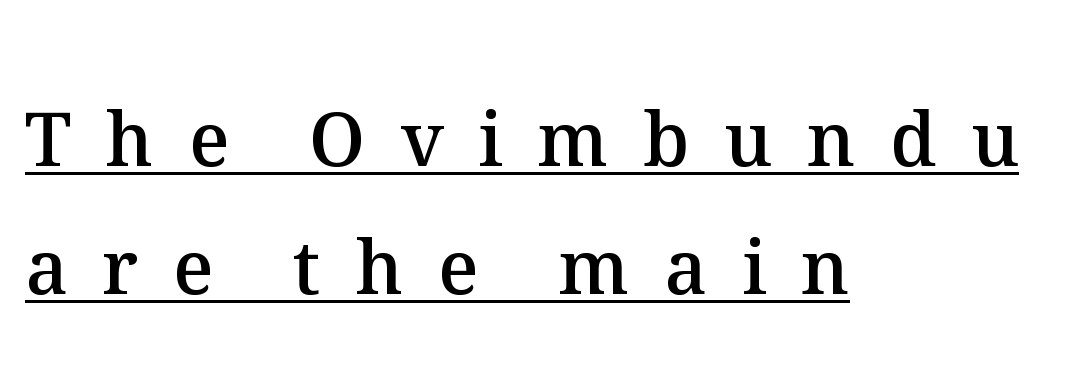
The image shows 74 px semibold type, upright; set left-aligned, line spacing 1.73x, unusually wide letter spacing (+0.47 em), underlined; medium stroke contrast and a medium x-height.
